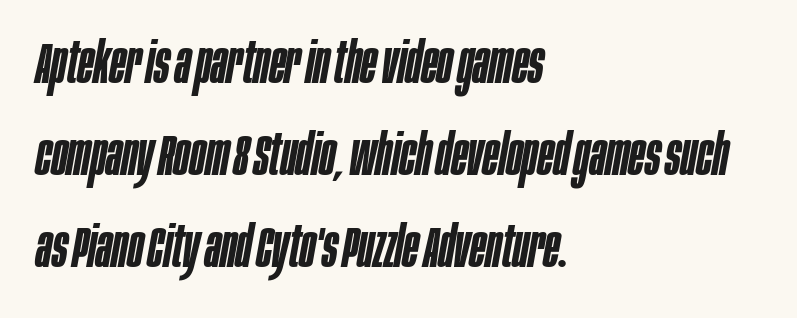
Typeset ragged right — the left edge is the straight one. Look at the tracking — it's just the regular setting, nothing added. What weight is shown? A semibold, between regular and bold. Evenly set lines give the paragraph a standard silhouette. This sample uses an oblique cut, with every glyph tilted off the vertical. Do the characters align in a grid? No, the font is proportional.
